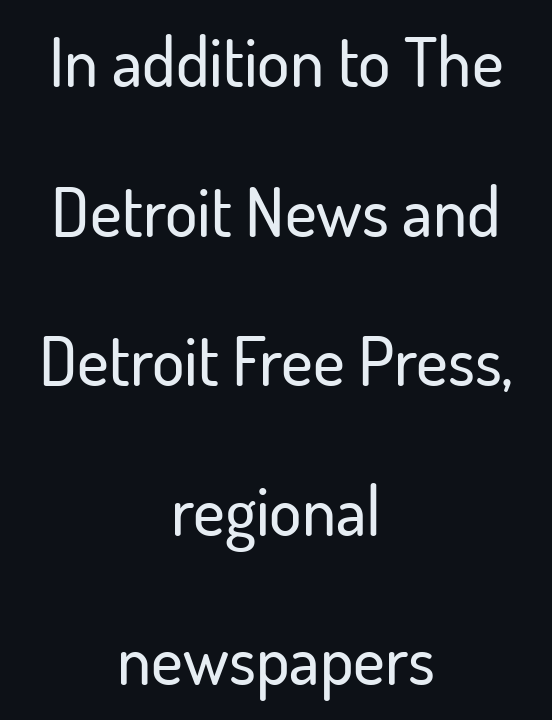
{"serif": "no", "italic": "no", "width": "normal", "stroke_contrast": "low", "x_height": "small", "monospaced": "no", "underline": "no", "align": "center", "line_spacing": "loose", "line_spacing_ratio": 2.2, "letter_spacing": "normal", "letter_spacing_em": 0.0, "glyph_px": 68}
